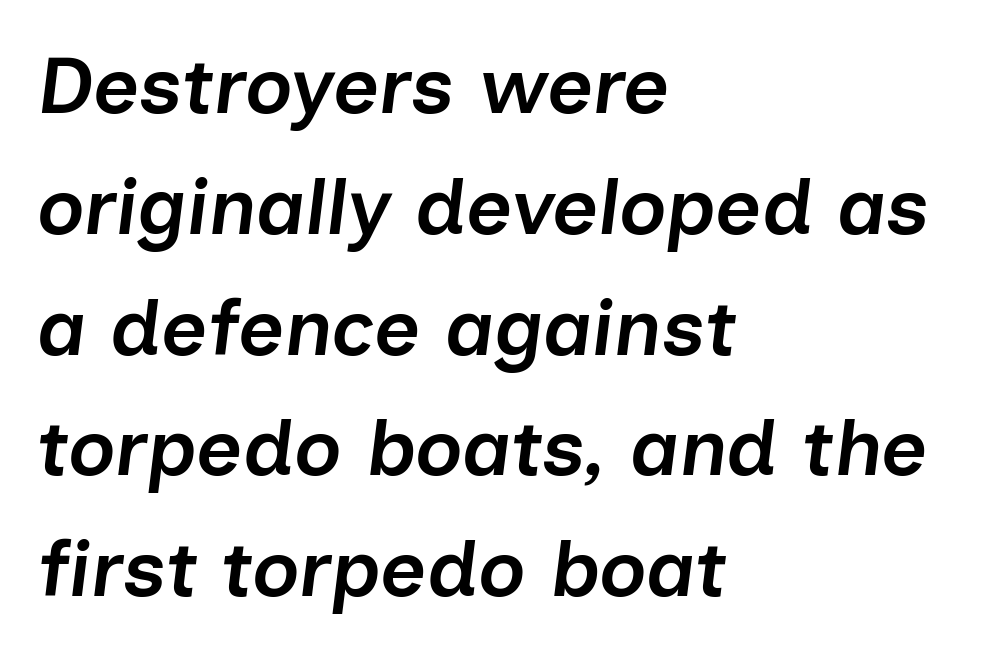
This block has exactly the height ordinary leading produces. The passage shown is typed in a proportional face where columns would drift. Posture: slanted. The gap between lines stays unmarked.
